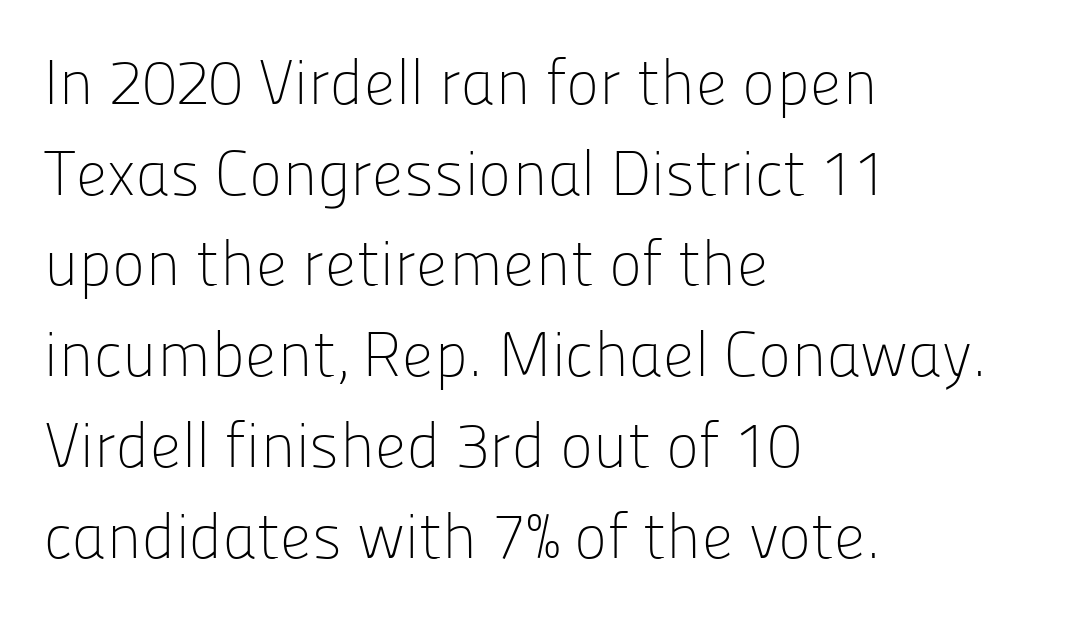
The image shows 63 px light sans-serif type, upright; set left-aligned, normal line spacing (1.44x), normal letter spacing, not underlined; low stroke contrast and a medium x-height.
